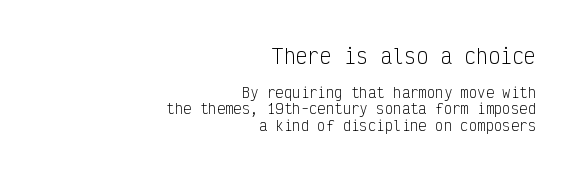
Q: Is the text bold? A: No.
Q: Is the text italic (slanted)? A: No, it is upright.
Q: Is the text underlined? A: No.
Q: How is the paragraph aligned? A: Right-aligned.
Q: Is the spacing between letters normal or unusually wide? A: Normal.
Q: Which block of text is set in a larger size, the first (top) or the second (bottom)? A: The first (top) one.
